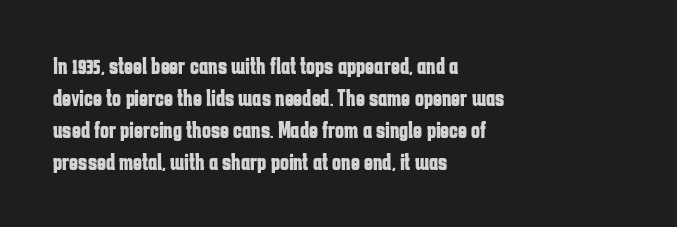
How are the letters spaced? Ordinarily, with no added tracking. Left-aligned paragraph, ragged on the right. The rows are spaced the way most documents space them. The glyphs are unaccompanied by any horizontal stroke below them. Weight check: bold — yes, fully. Ordinary non-slanted type is in use.
